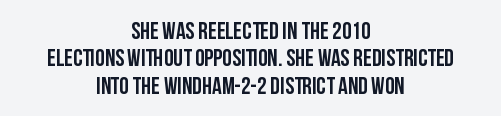
{"italic": "no", "bold": "yes", "underline": "no", "align": "center", "line_spacing": "tight", "line_spacing_ratio": 1.14, "letter_spacing": "normal", "letter_spacing_em": 0.0, "glyph_px": 24}
